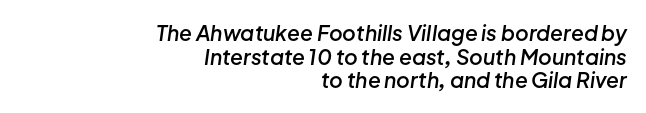
Type without underlining. Glyph-to-glyph distance matches everyday printed text. The space between consecutive lines is stingy. In terms of weight, the rendering is demibold, just under bold.
